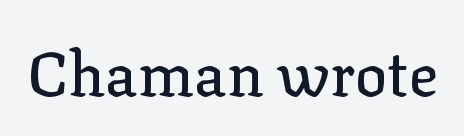
The glyphs are unaccompanied by any horizontal stroke below them. I'd call this a serif setting — the letters wear small feet. Tall strokes in this sample are plumb rather than angled. The gaps between neighbouring characters are ordinary and unremarkable. This sample has the flowing, uneven cadence of proportional lettering.
